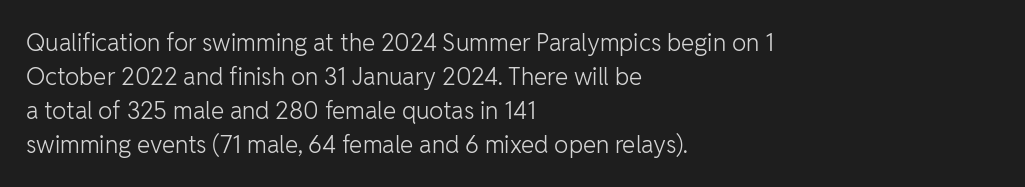
The image shows 24 px text type, upright; set left-aligned, normal line spacing (1.42x), normal letter spacing, not underlined.
